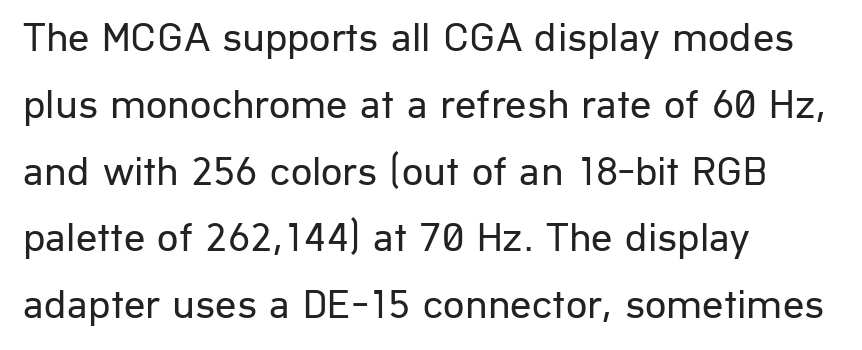
Q: Is the text bold? A: No.
Q: Is the text italic (slanted)? A: No, it is upright.
Q: Is the typeface a serif or a sans-serif typeface? A: Sans-serif.
Q: Is the text underlined? A: No.
Q: How is the paragraph aligned? A: Left-aligned.
Q: Is the spacing between letters normal or unusually wide? A: Normal.
Q: Is the spacing between lines tight, normal or loose? A: Normal.
Q: Width (condensed, normal, or wide)? A: Normal.
Q: Stroke contrast? A: Low.
Q: x-height? A: Medium.
Q: Monospaced? A: No.
